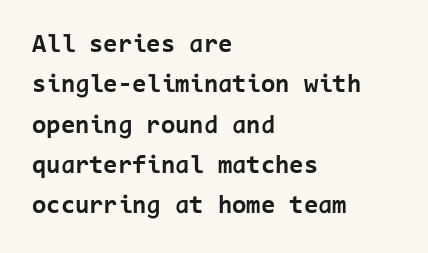
{"italic": "no", "bold": "yes", "underline": "no", "align": "left", "line_spacing": "normal", "line_spacing_ratio": 1.55, "letter_spacing": "normal", "letter_spacing_em": 0.0, "glyph_px": 26}
